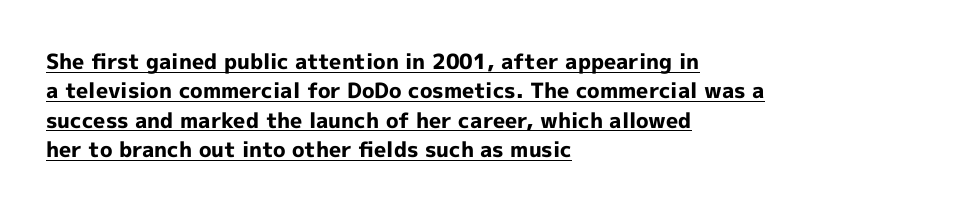
The image shows 21 px bold type, upright; set left-aligned, normal line spacing (1.4x), normal letter spacing, underlined.
